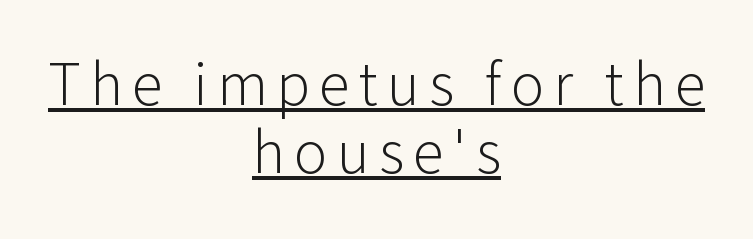
A typesetter would label this face a sans. The passage shown is typed in a proportional face where columns would drift. Compared with typical paragraphs, the rows here are closer together. The words here are underlined. If you folded the block vertically in half, each line would mirror itself in length.
